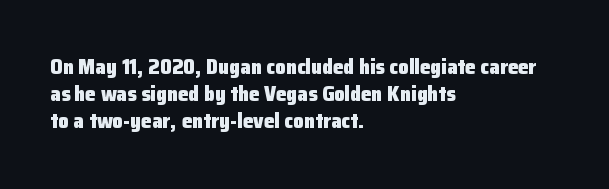
{"italic": "no", "bold": "yes", "underline": "no", "align": "left", "line_spacing": "normal", "line_spacing_ratio": 1.29, "letter_spacing": "normal", "letter_spacing_em": 0.0, "glyph_px": 21}
